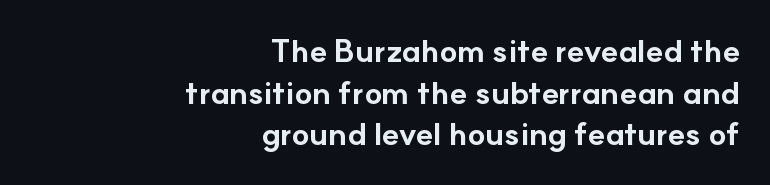
The image shows 32 px bold sans-serif type, upright; set right-aligned, normal line spacing (1.3x), normal letter spacing, not underlined; low stroke contrast and a small x-height.
